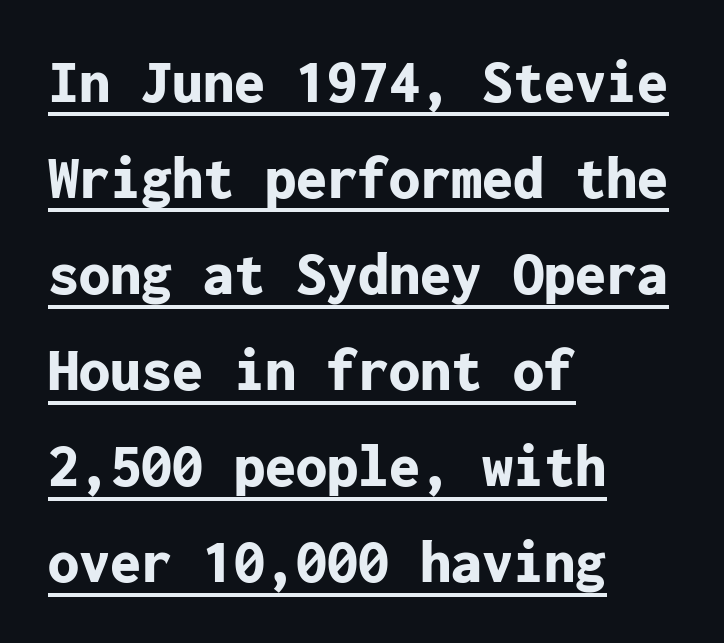
The characters look thick and weighty, a clear bold. Each letter's strokes conclude bluntly, with no projecting serifs. This is roman type, the default non-slanted kind. This sample uses plain, unmodified letter spacing. The paragraph shown leans on its left margin.
